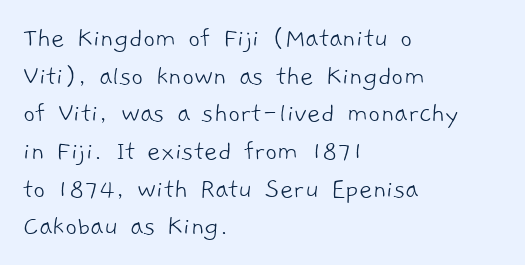
Q: Is the text bold? A: No.
Q: Is the typeface a serif or a sans-serif typeface? A: Sans-serif.
Q: Is the text underlined? A: No.
Q: How is the paragraph aligned? A: Left-aligned.
Q: Is the spacing between letters normal or unusually wide? A: Normal.
Q: Is the spacing between lines tight, normal or loose? A: Normal.
Q: Width (condensed, normal, or wide)? A: Normal.
Q: Stroke contrast? A: Low.
Q: x-height? A: Medium.
Q: Monospaced? A: No.
